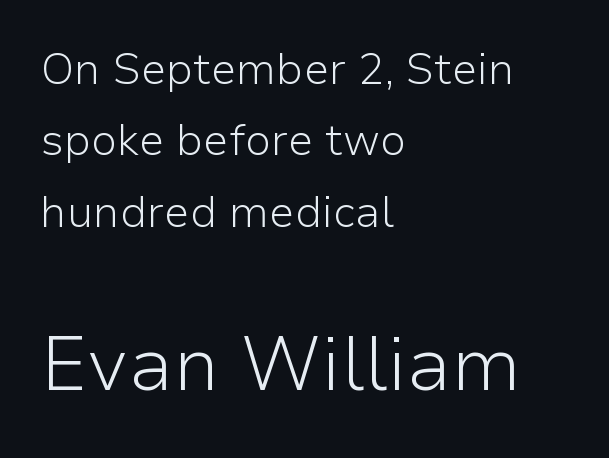
Q: Is the text bold? A: No.
Q: Is the text italic (slanted)? A: No, it is upright.
Q: Is the typeface a serif or a sans-serif typeface? A: Sans-serif.
Q: Is the text underlined? A: No.
Q: How is the paragraph aligned? A: Left-aligned.
Q: Is the spacing between letters normal or unusually wide? A: Normal.
Q: Is the spacing between lines tight, normal or loose? A: Normal.
Q: Which block of text is set in a larger size, the first (top) or the second (bottom)? A: The second (bottom) one.
Q: Width (condensed, normal, or wide)? A: Normal.
Q: Stroke contrast? A: Low.
Q: x-height? A: Medium.
Q: Monospaced? A: No.
